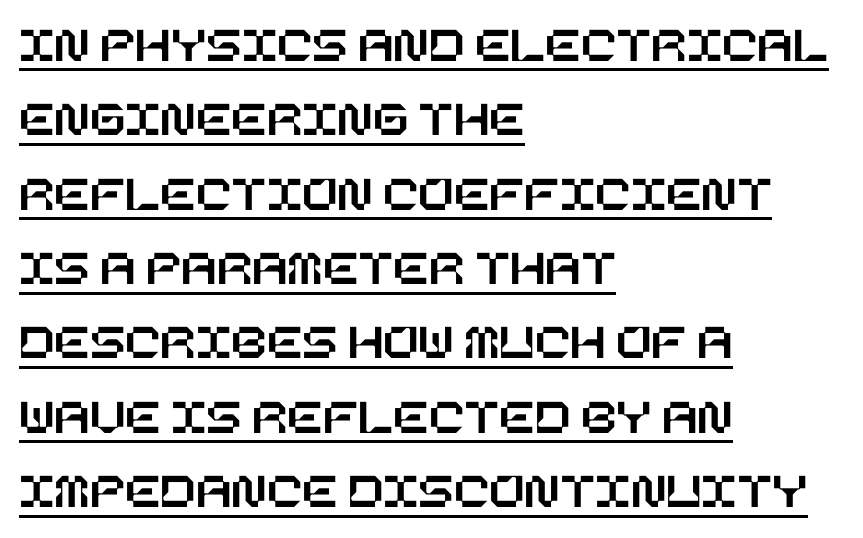
The image shows 52 px text type, upright; set left-aligned, normal line spacing (1.43x), normal letter spacing, underlined; low stroke contrast and a large x-height.
